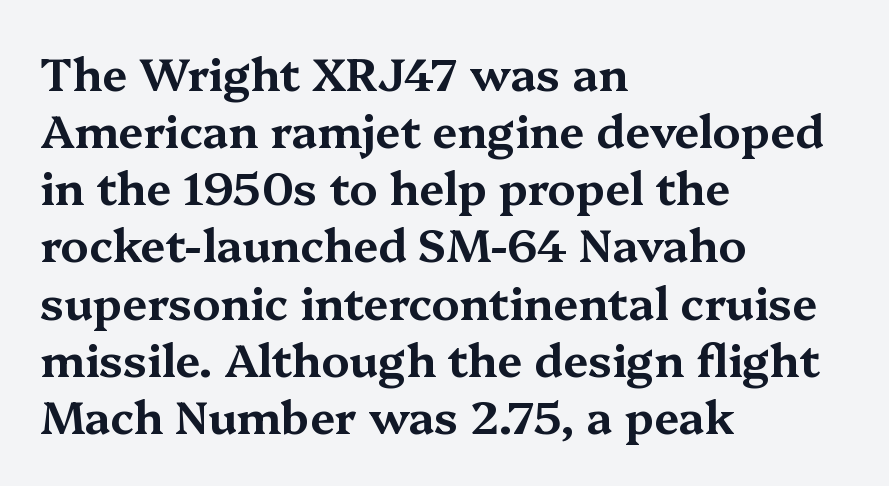
Q: Is the text italic (slanted)? A: No, it is upright.
Q: Is the typeface a serif or a sans-serif typeface? A: Serif.
Q: Is the text underlined? A: No.
Q: How is the paragraph aligned? A: Left-aligned.
Q: Is the spacing between letters normal or unusually wide? A: Normal.
Q: Is the spacing between lines tight, normal or loose? A: Normal.
Q: Width (condensed, normal, or wide)? A: Wide.
Q: Stroke contrast? A: Medium.
Q: x-height? A: Medium.
Q: Monospaced? A: No.
